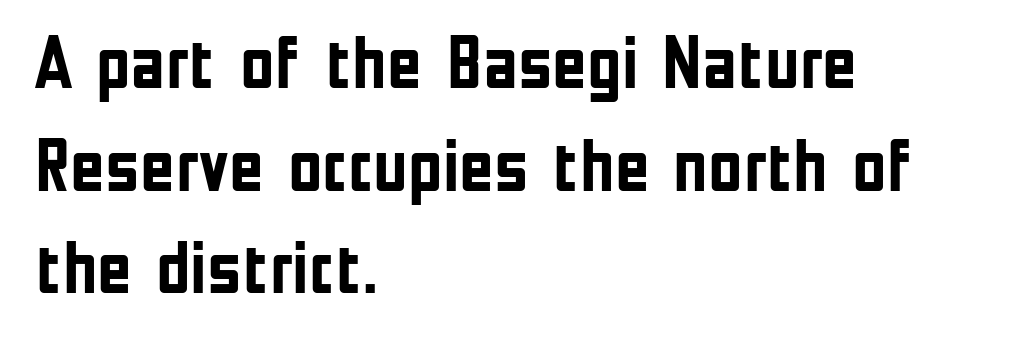
Character widths vary here, with narrow letters taking less room than wide ones. The area under the type is left untouched. Each new line begins a customary step beneath the previous one. Bold? Absolutely — the strokes are thick and heavy. Check where the strokes stop: nothing finishes them off — pure sans. The lines in this sample share a left origin and differ only in where they stop.
